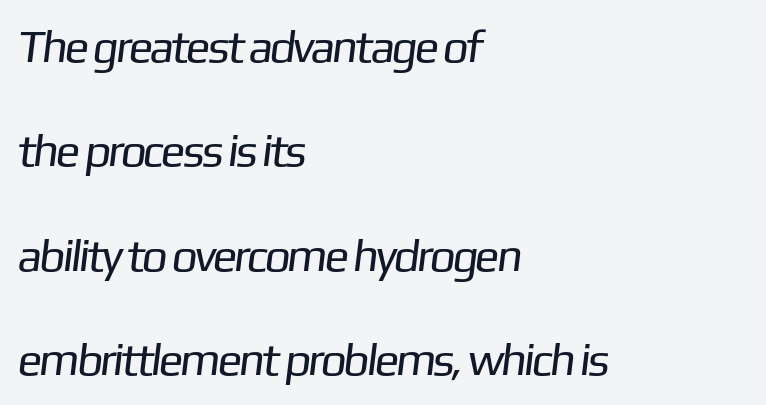
{"serif": "no", "bold": "no", "weight": "regular", "width": "normal", "stroke_contrast": "low", "x_height": "medium", "monospaced": "no", "underline": "no", "align": "left", "line_spacing": "loose", "line_spacing_ratio": 2.27, "letter_spacing": "normal", "letter_spacing_em": 0.0, "glyph_px": 46}
